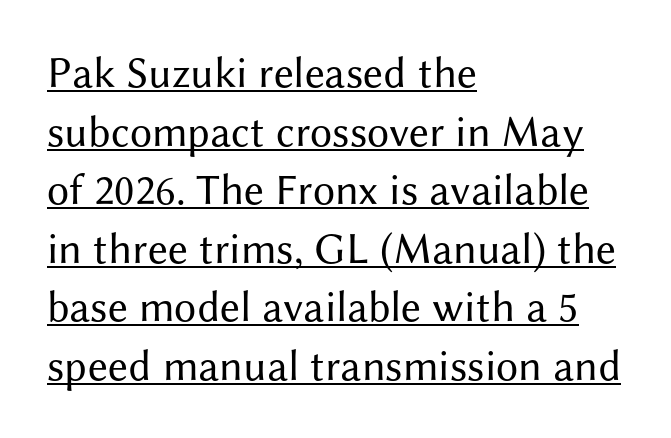
The image shows 44 px regular-weight sans-serif type, upright; set left-aligned, normal line spacing (1.33x), normal letter spacing, underlined; medium stroke contrast and a medium x-height.
